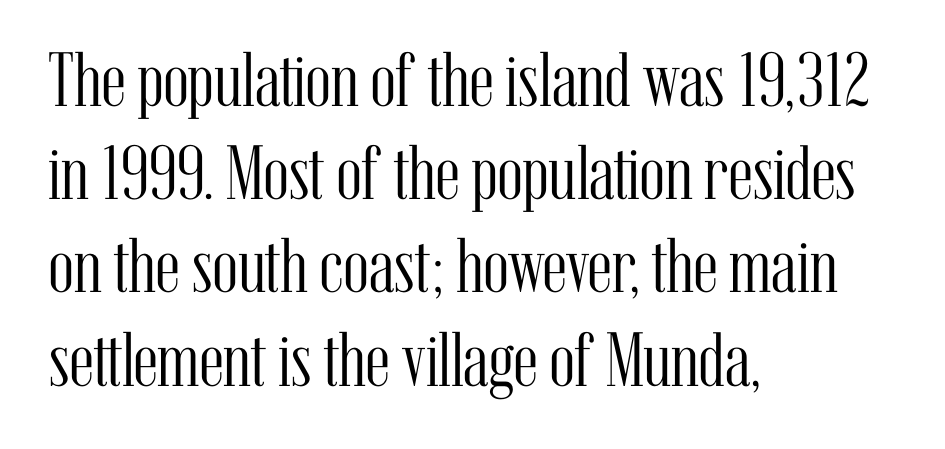
The image shows 77 px light, condensed serif type, upright; set left-aligned, line spacing 1.21x, normal letter spacing, not underlined; medium stroke contrast and a medium x-height.
